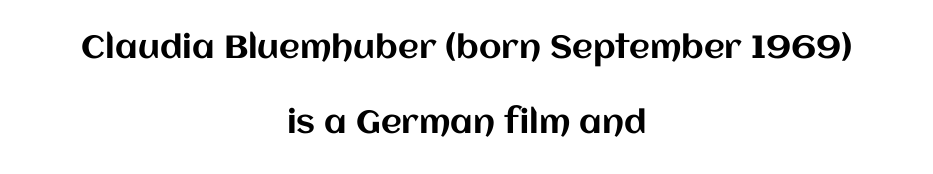
The image shows 32 px text type, upright; set centered, loose line spacing (2.35x), normal letter spacing, not underlined; medium stroke contrast and a large x-height.
